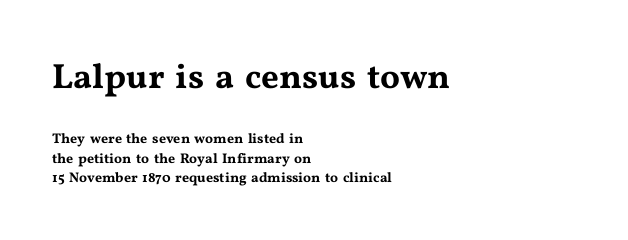
The rag falls on the right side of this text block. These lines are composed in type with serifs. Proportional: the letters do not fall into vertical columns. Reading down the column, the eye jumps a familiar distance to each next line. This is roman type, the default non-slanted kind.
